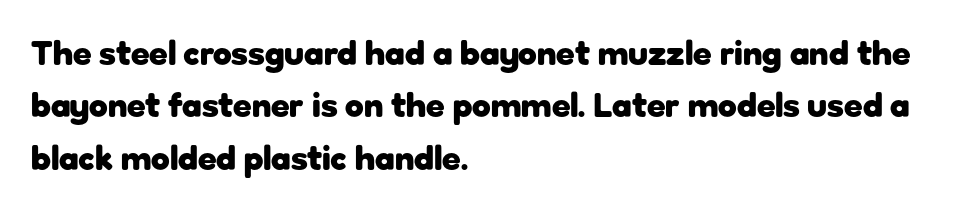
Q: Is the text bold? A: Yes.
Q: Is the text italic (slanted)? A: No, it is upright.
Q: Is the typeface a serif or a sans-serif typeface? A: Sans-serif.
Q: Is the text underlined? A: No.
Q: How is the paragraph aligned? A: Left-aligned.
Q: Is the spacing between letters normal or unusually wide? A: Normal.
Q: Is the spacing between lines tight, normal or loose? A: Normal.
Q: Width (condensed, normal, or wide)? A: Normal.
Q: Stroke contrast? A: Low.
Q: x-height? A: Medium.
Q: Monospaced? A: No.
